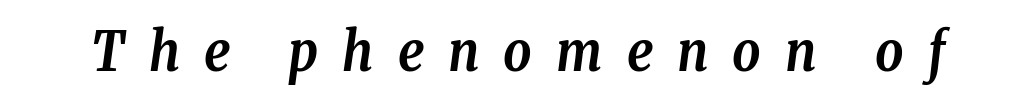
Q: Is the text bold? A: Yes.
Q: Is the text italic (slanted)? A: Yes, it leans right by about 8 degrees.
Q: Is the typeface a serif or a sans-serif typeface? A: Serif.
Q: Is the text underlined? A: No.
Q: Is the spacing between letters normal or unusually wide? A: Unusually wide.
Q: Width (condensed, normal, or wide)? A: Condensed.
Q: Stroke contrast? A: Low.
Q: x-height? A: Medium.
Q: Monospaced? A: No.
